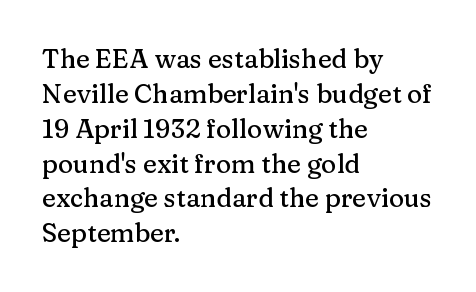
The image shows 26 px text type, upright; set left-aligned, normal line spacing (1.34x), normal letter spacing, not underlined.
